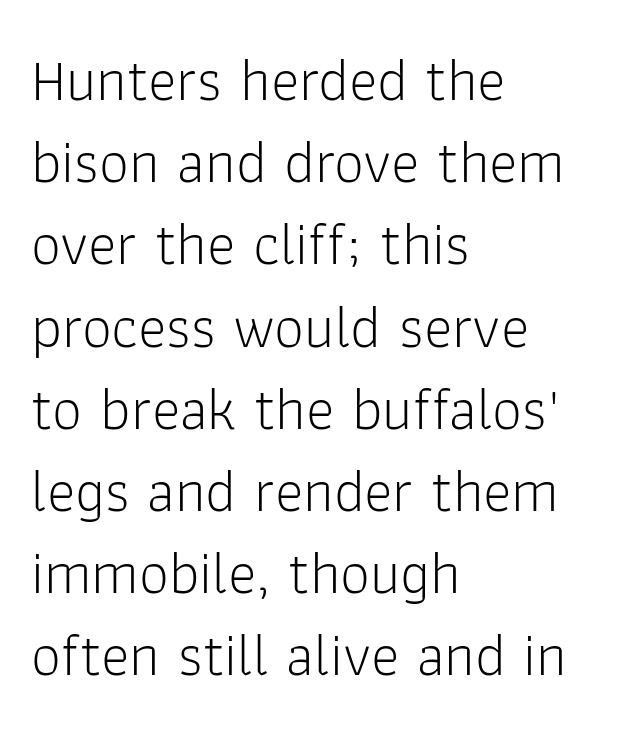
Are there feet on the stems? There aren't — it's a sans. Glyph-to-glyph distance matches everyday printed text. Varying glyph widths throughout — classic text-font behaviour. Vertical spacing — default. Layout note: lines flush left.
